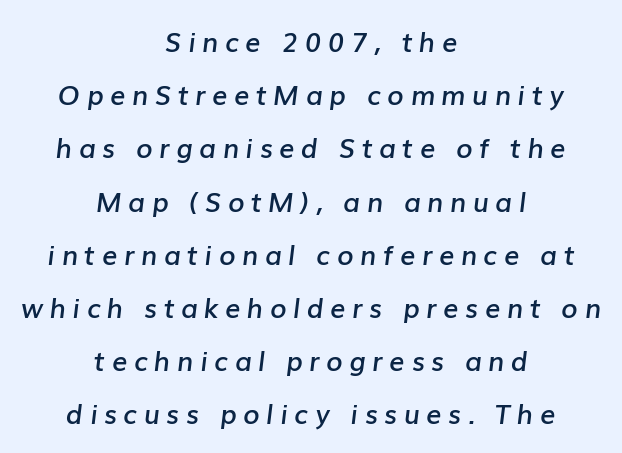
Q: Is the text bold? A: Semi-bold.
Q: Is the text italic (slanted)? A: Yes, it leans right by about 7 degrees.
Q: Is the text underlined? A: No.
Q: How is the paragraph aligned? A: Centered.
Q: Is the spacing between letters normal or unusually wide? A: Unusually wide.
Q: Is the spacing between lines tight, normal or loose? A: Loose.
